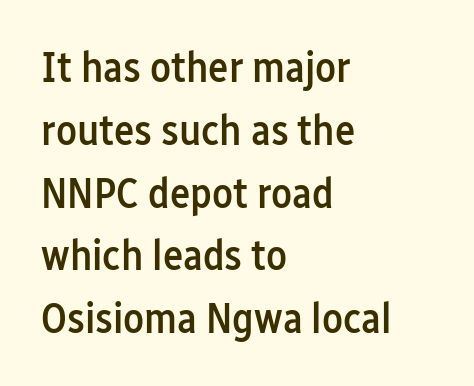
Style check: upright. The rendering uses natural spacing where letterforms have individual widths. A typesetter would label this face a sans. Caption: multi-line text, flush left, ragged right. Underlining? Definitely not there. This is the in-between weight designers call semibold or demi.
